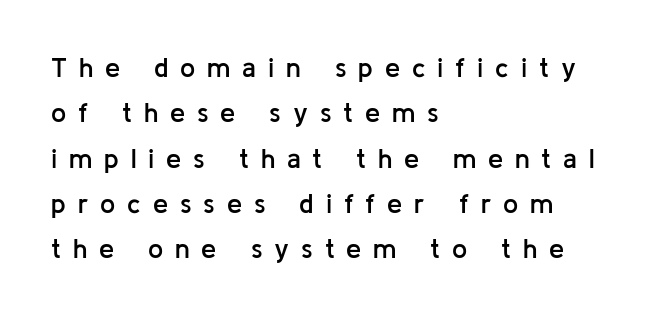
Reading down the block, your eye returns to a fixed left position each line. Look at the tracking — it's clearly loosened, letters drifting apart. Leading: standard. The space directly below the letters is spotless.
